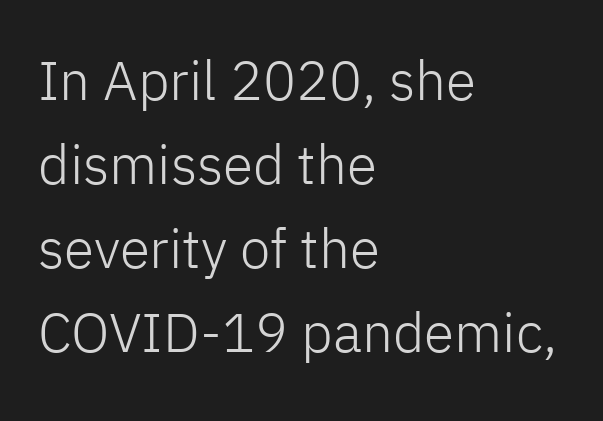
{"serif": "no", "italic": "no", "bold": "no", "weight": "light", "width": "normal", "stroke_contrast": "low", "x_height": "medium", "monospaced": "no", "underline": "no", "align": "left", "line_spacing": "normal", "line_spacing_ratio": 1.53, "letter_spacing": "normal", "letter_spacing_em": 0.0, "glyph_px": 55}
